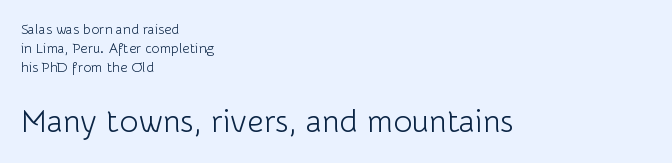
Q: Is the text bold? A: No.
Q: Is the text italic (slanted)? A: No, it is upright.
Q: Is the typeface a serif or a sans-serif typeface? A: Sans-serif.
Q: Is the text underlined? A: No.
Q: How is the paragraph aligned? A: Left-aligned.
Q: Is the spacing between letters normal or unusually wide? A: Normal.
Q: Is the spacing between lines tight, normal or loose? A: Normal.
Q: Which block of text is set in a larger size, the first (top) or the second (bottom)? A: The second (bottom) one.
Q: Width (condensed, normal, or wide)? A: Normal.
Q: Stroke contrast? A: Low.
Q: x-height? A: Medium.
Q: Monospaced? A: No.
